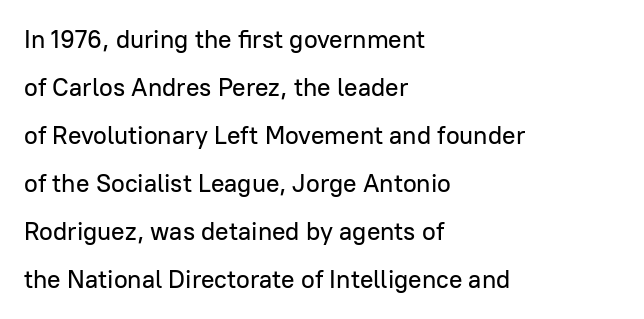
The image shows 25 px text type, upright; set left-aligned, loose line spacing (1.92x), normal letter spacing, not underlined.
